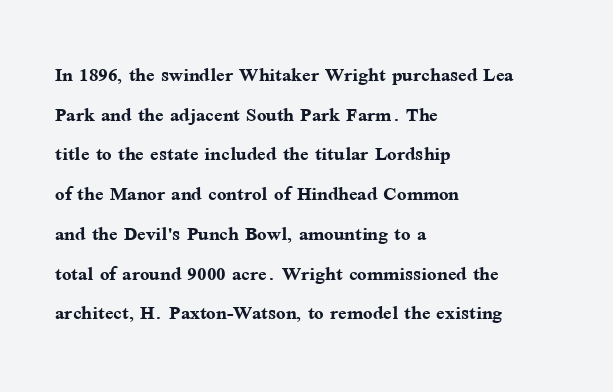
Q: Is the text bold? A: Yes.
Q: Is the text italic (slanted)? A: No, it is upright.
Q: Is the text underlined? A: No.
Q: How is the paragraph aligned? A: Left-aligned.
Q: Is the spacing between letters normal or unusually wide? A: Normal.
Q: Is the spacing between lines tight, normal or loose? A: Normal.
